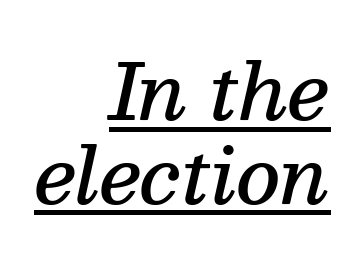
The whole block is typeset with a tilt. Does the leading feel generous? Not at all — it's pinched. Type style note: has serifs. How heavy is the stroke? Medium-heavy — a semibold, shy of bold. Caption: multi-line text, flush right, ragged left.
